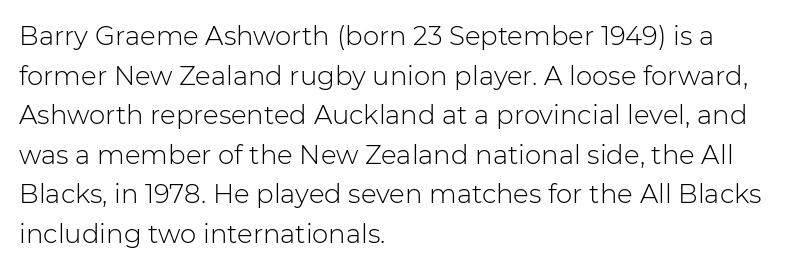
{"italic": "no", "bold": "no", "underline": "no", "align": "left", "line_spacing": "normal", "line_spacing_ratio": 1.52, "letter_spacing": "normal", "letter_spacing_em": 0.0, "glyph_px": 26}
